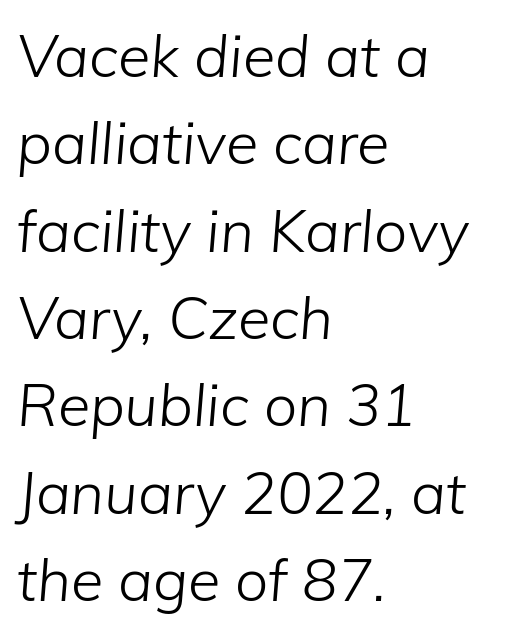
The image shows 59 px light type, italic (leaning right); set left-aligned, normal line spacing (1.48x), normal letter spacing, not underlined; low stroke contrast and a medium x-height.
